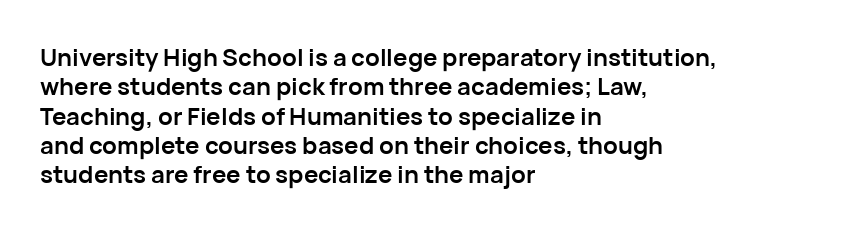
Check the space under the baseline: it is left empty. Words appear dense and cohesive because spacing is normal. Summary of weight: heavy, a full bold. Caption: multi-line text, flush left, ragged right.
